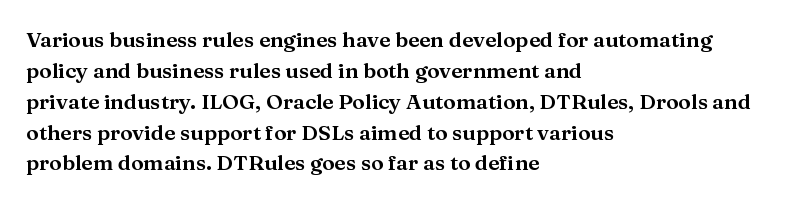
{"italic": "no", "underline": "no", "align": "left", "line_spacing": "normal", "line_spacing_ratio": 1.47, "letter_spacing": "normal", "letter_spacing_em": 0.0, "glyph_px": 21}
